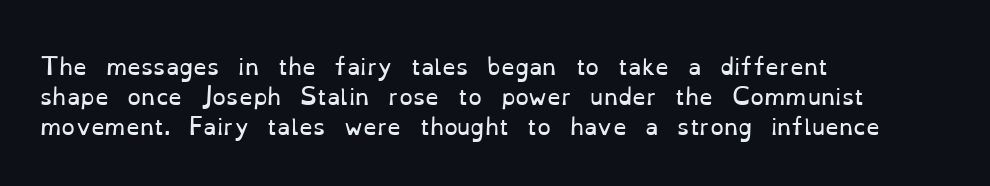
{"italic": "no", "bold": "no", "underline": "no", "align": "left", "line_spacing": "normal", "line_spacing_ratio": 1.37, "letter_spacing": "normal", "letter_spacing_em": 0.0, "glyph_px": 22}
